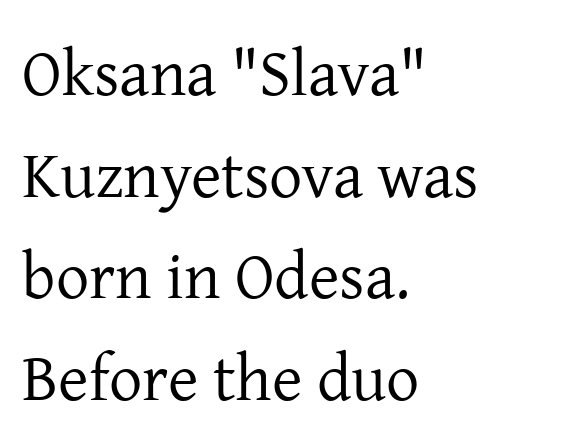
Q: Is the text bold? A: No.
Q: Is the text italic (slanted)? A: No, it is upright.
Q: Is the typeface a serif or a sans-serif typeface? A: Serif.
Q: Is the text underlined? A: No.
Q: How is the paragraph aligned? A: Left-aligned.
Q: Is the spacing between letters normal or unusually wide? A: Normal.
Q: Is the spacing between lines tight, normal or loose? A: Normal.
Q: Width (condensed, normal, or wide)? A: Normal.
Q: Stroke contrast? A: Low.
Q: x-height? A: Medium.
Q: Monospaced? A: No.
